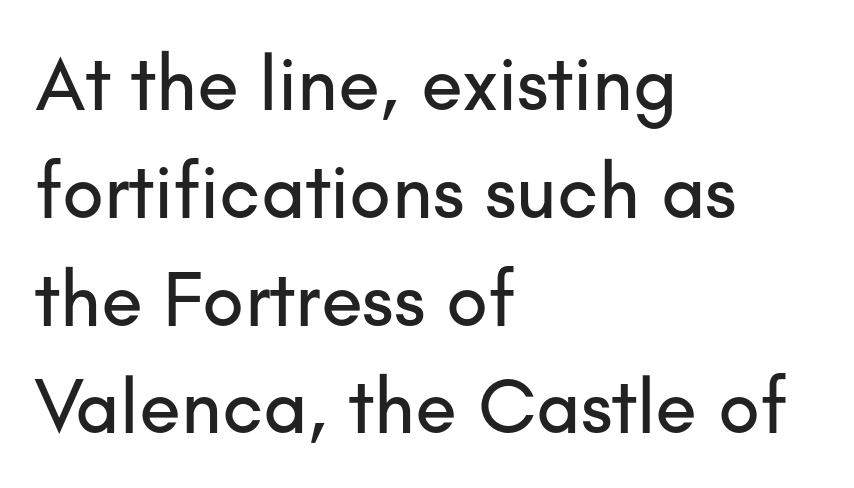
{"serif": "no", "italic": "no", "width": "normal", "stroke_contrast": "low", "x_height": "small", "monospaced": "no", "underline": "no", "align": "left", "line_spacing": "normal", "line_spacing_ratio": 1.4, "letter_spacing": "normal", "letter_spacing_em": 0.0, "glyph_px": 77}
